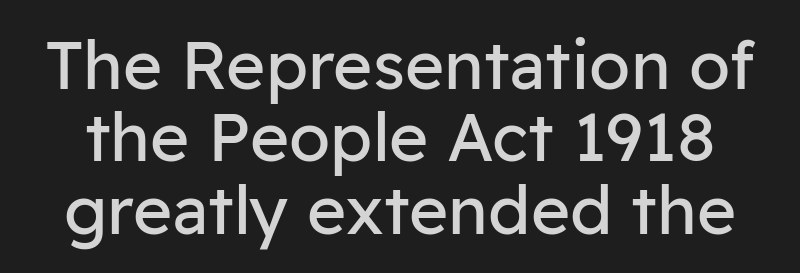
Look at the bottom of the vertical strokes: they stop flat, with no serifs. No extra ink here — the face is not bold. Do the characters align in a grid? No, the font is proportional. The line-height multiplier appears low, near solid setting. This sample uses an upright cut, with every glyph sitting square on the baseline.
